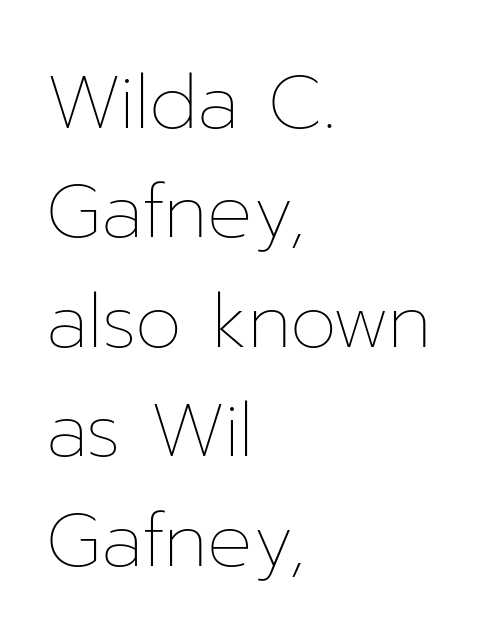
Q: Is the text bold? A: No.
Q: Is the text italic (slanted)? A: No, it is upright.
Q: Is the text underlined? A: No.
Q: How is the paragraph aligned? A: Left-aligned.
Q: Is the spacing between letters normal or unusually wide? A: Normal.
Q: Is the spacing between lines tight, normal or loose? A: Normal.
Q: Width (condensed, normal, or wide)? A: Normal.
Q: Stroke contrast? A: Low.
Q: x-height? A: Medium.
Q: Monospaced? A: No.
